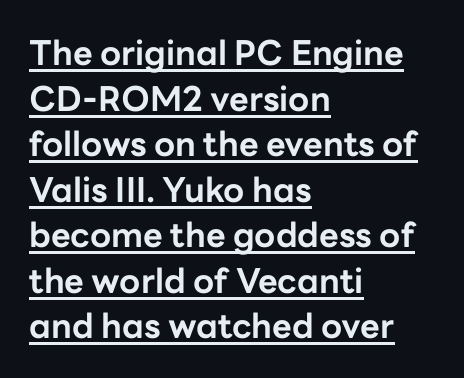
Think of a printed novel: that variable character pitch is what you see here. The rendering uses a bold face; every stroke is thick and dark. If you drew a ruler down the left edge, every line would touch it. Vertically, the passage feels balanced, rows spaced as you'd expect. The letters sit at their default tracking, neither squeezed nor spread. Honestly, the underline is the first thing you notice here.
